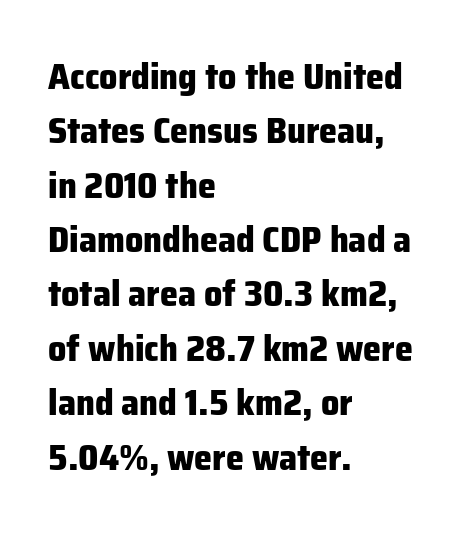
The image shows 36 px heavy sans-serif type, upright; set left-aligned, normal line spacing (1.51x), normal letter spacing, not underlined; low stroke contrast and a medium x-height.
